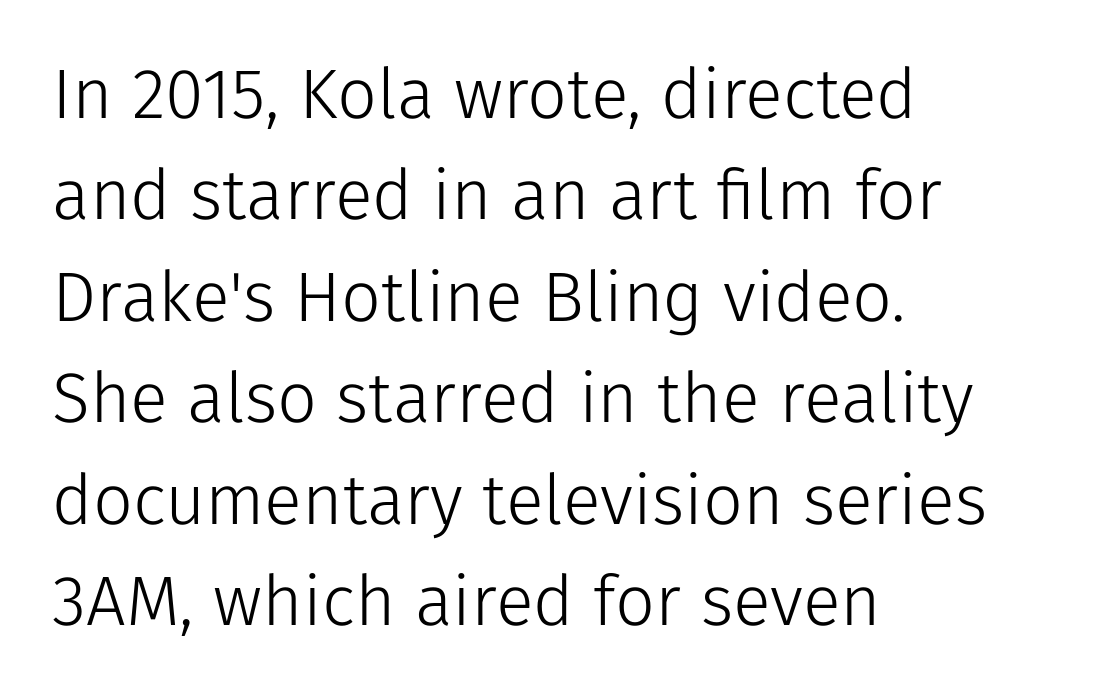
The image shows 70 px light sans-serif type, upright; set left-aligned, normal line spacing (1.45x), normal letter spacing, not underlined; low stroke contrast and a medium x-height.
